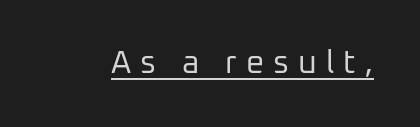
You could not count columns in this text — the font is proportionally spaced. Serif or sans? Sans — the stroke terminals are bare. This sample uses expanded letter spacing, leaving extra air between glyphs. The letters look calm and open, with moderate or lighter stems. Notice how the stems are strictly vertical — no italics here.
